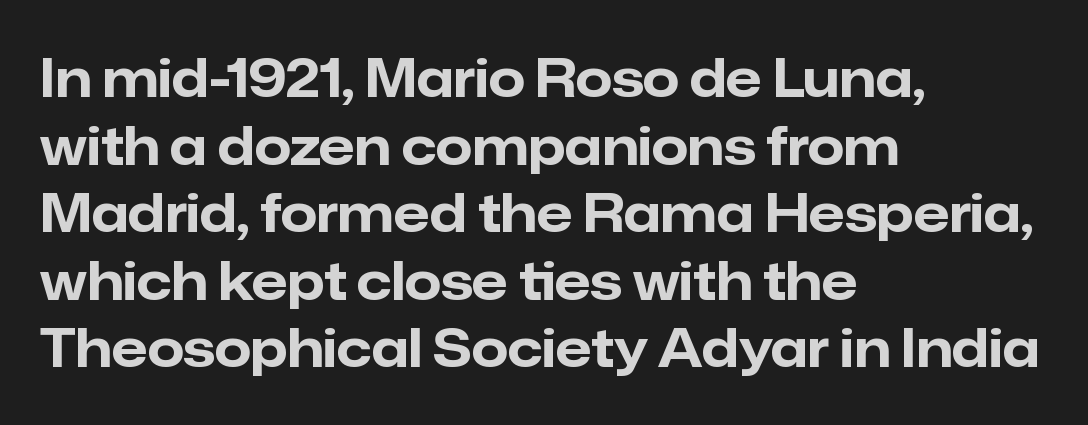
The font's upright variant was chosen for this text. This sample uses plain, unmodified letter spacing. These lines carry a lot of weight — the face is fully bold. A typesetter would label this face a sans.
